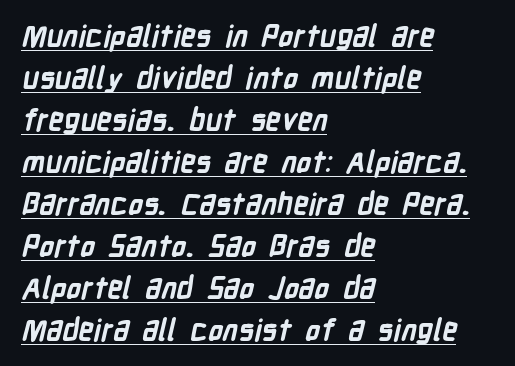
The image shows 30 px bold, condensed sans-serif type; set left-aligned, normal line spacing (1.4x), normal letter spacing, underlined; low stroke contrast and a medium x-height.
